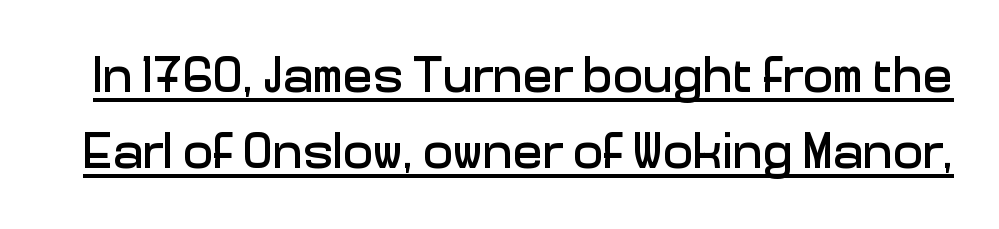
Q: Is the text italic (slanted)? A: No, it is upright.
Q: Is the typeface a serif or a sans-serif typeface? A: Sans-serif.
Q: Is the text underlined? A: Yes.
Q: Is the spacing between letters normal or unusually wide? A: Normal.
Q: Is the spacing between lines tight, normal or loose? A: Normal.
Q: Width (condensed, normal, or wide)? A: Normal.
Q: Stroke contrast? A: Low.
Q: x-height? A: Medium.
Q: Monospaced? A: No.
